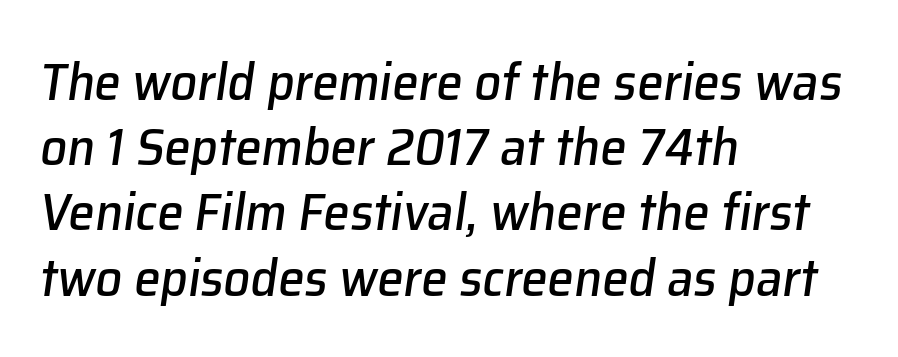
{"italic": "yes", "lean": "right", "slant_degrees": 8, "width": "normal", "stroke_contrast": "low", "x_height": "medium", "monospaced": "no", "underline": "no", "align": "left", "line_spacing_ratio": 1.23, "letter_spacing": "normal", "letter_spacing_em": 0.0, "glyph_px": 53}
